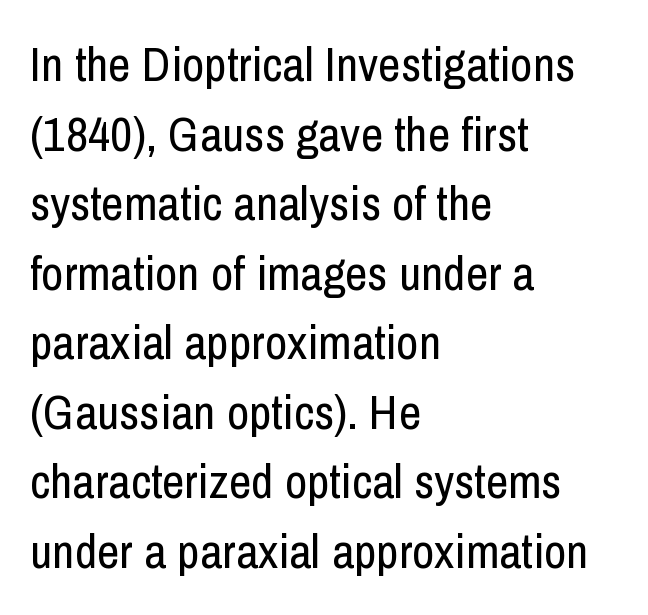
Q: Is the text bold? A: No.
Q: Is the text italic (slanted)? A: No, it is upright.
Q: Is the typeface a serif or a sans-serif typeface? A: Sans-serif.
Q: Is the text underlined? A: No.
Q: How is the paragraph aligned? A: Left-aligned.
Q: Is the spacing between letters normal or unusually wide? A: Normal.
Q: Is the spacing between lines tight, normal or loose? A: Normal.
Q: Width (condensed, normal, or wide)? A: Condensed.
Q: Stroke contrast? A: Low.
Q: x-height? A: Medium.
Q: Monospaced? A: No.
